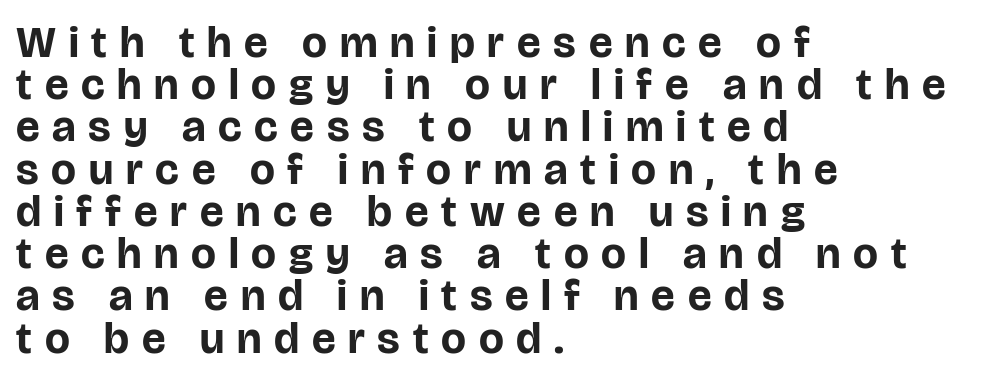
{"serif": "no", "italic": "no", "bold": "yes", "weight": "bold", "width": "normal", "stroke_contrast": "low", "x_height": "large", "monospaced": "no", "underline": "no", "align": "left", "line_spacing": "tight", "line_spacing_ratio": 0.96, "letter_spacing": "wide", "letter_spacing_em": 0.29, "glyph_px": 44}
